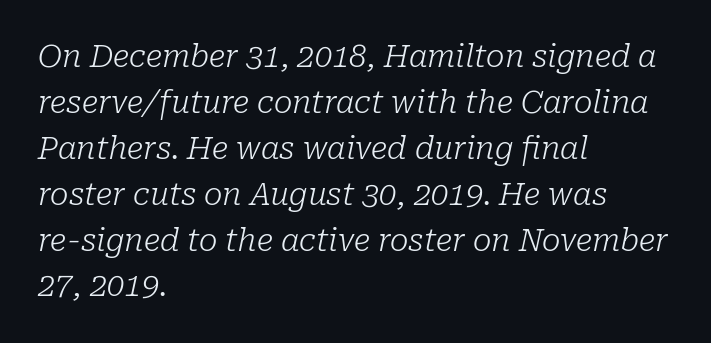
The image shows 31 px light serif type, italic (leaning right); set left-aligned, normal line spacing (1.48x), normal letter spacing, not underlined; low stroke contrast and a medium x-height.
